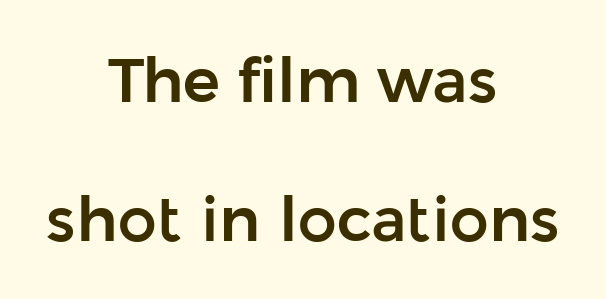
The image shows 62 px sans-serif type, upright; set centered, loose line spacing (2.25x), normal letter spacing, not underlined; low stroke contrast and a medium x-height.
